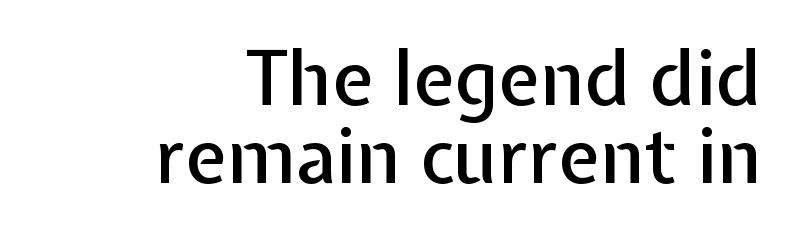
Observe the ordinary spacing: letters are neighbours, not strangers. Italic? Not at all — the glyphs are vertical. A bare baseline throughout the passage. Do the characters align in a grid? No, the font is proportional.
